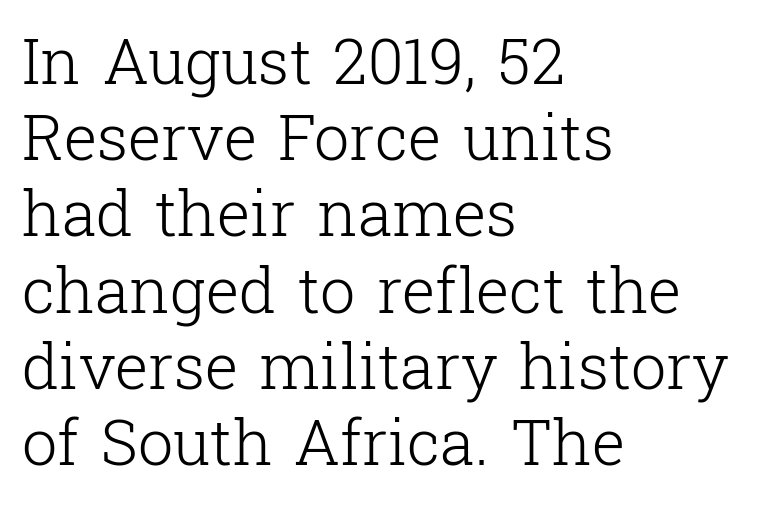
Each letter keeps its own natural width here, so spacing adapts to shape. Line beginnings align vertically; line endings do not. No extra tracking has been applied to these lines. The typeface chosen for these lines features serifs. No chunkiness to these letters — they're not bold.
